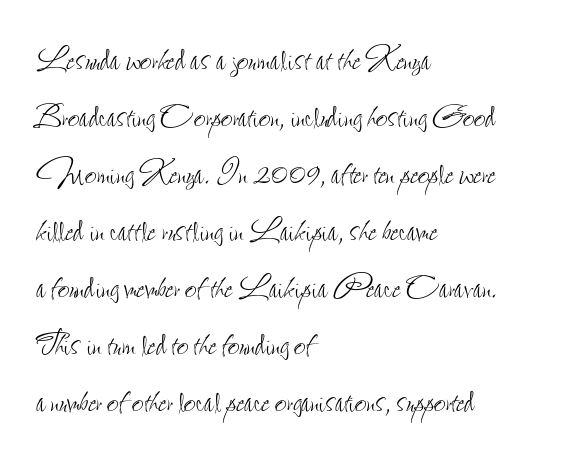
The image shows 41 px thin, condensed type; set left-aligned, normal line spacing (1.39x), normal letter spacing, not underlined; low stroke contrast and a small x-height.
